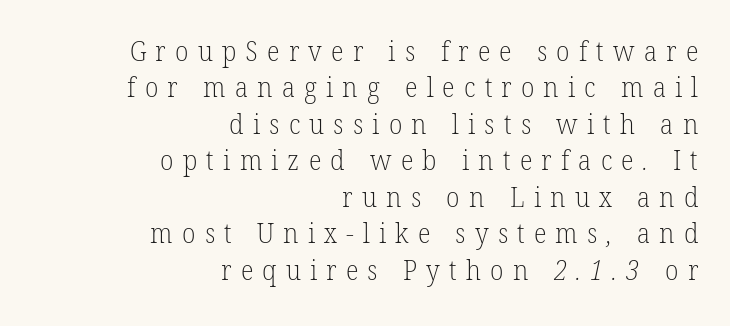
The image shows 27 px text type; set right-aligned, normal line spacing (1.35x), unusually wide letter spacing (+0.34 em), not underlined.
